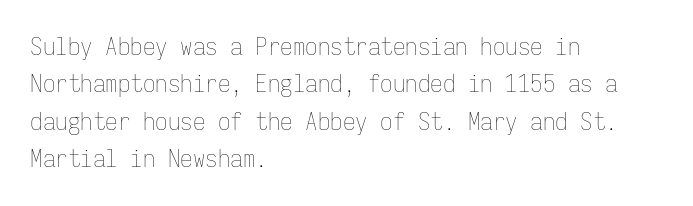
Q: Is the text bold? A: No.
Q: Is the text italic (slanted)? A: No, it is upright.
Q: Is the text underlined? A: No.
Q: How is the paragraph aligned? A: Left-aligned.
Q: Is the spacing between letters normal or unusually wide? A: Normal.
Q: Is the spacing between lines tight, normal or loose? A: Normal.
